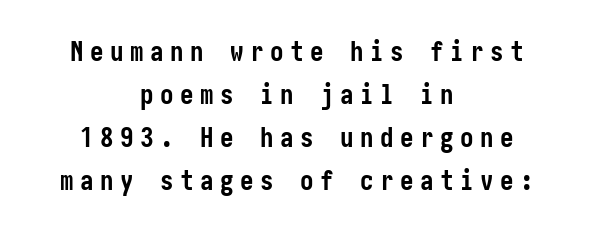
Type without underlining. One-word summary of the alignment: center. Set as a true bold cut, around the 700 mark. Is there much room between lines? A standard amount, neither cramped nor airy.
